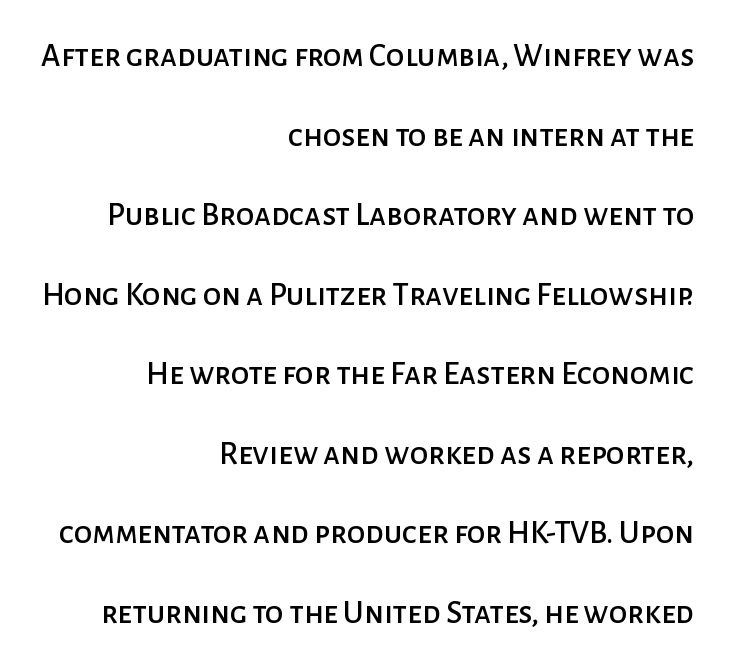
The image shows 33 px sans-serif type, upright; set right-aligned, loose line spacing (2.41x), normal letter spacing, not underlined; low stroke contrast and a medium x-height.
